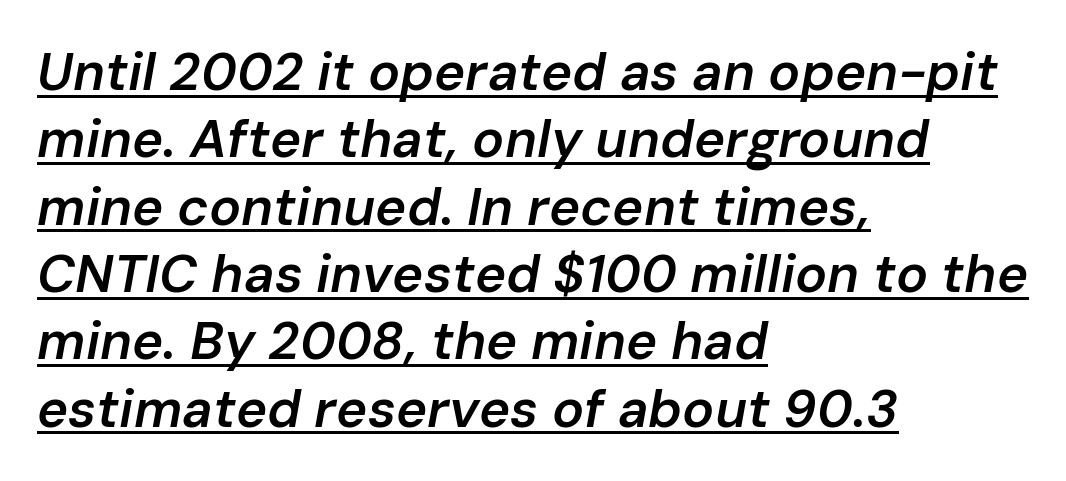
The image shows 53 px semibold type, italic (leaning right); set left-aligned, normal line spacing (1.27x), normal letter spacing, underlined; low stroke contrast and a medium x-height.
